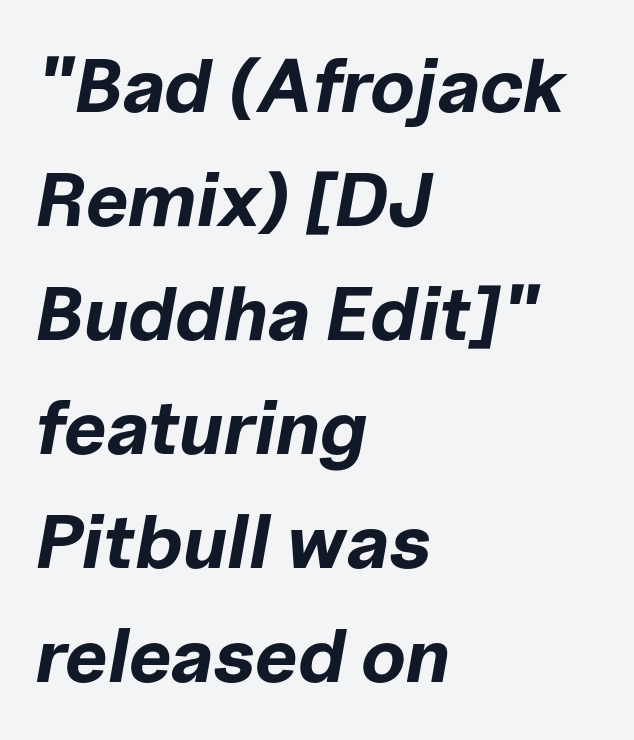
Q: Is the text bold? A: Yes.
Q: Is the text italic (slanted)? A: Yes, it leans right by about 10 degrees.
Q: Is the text underlined? A: No.
Q: How is the paragraph aligned? A: Left-aligned.
Q: Is the spacing between letters normal or unusually wide? A: Normal.
Q: Is the spacing between lines tight, normal or loose? A: Normal.
Q: Width (condensed, normal, or wide)? A: Normal.
Q: Stroke contrast? A: Low.
Q: x-height? A: Medium.
Q: Monospaced? A: No.
